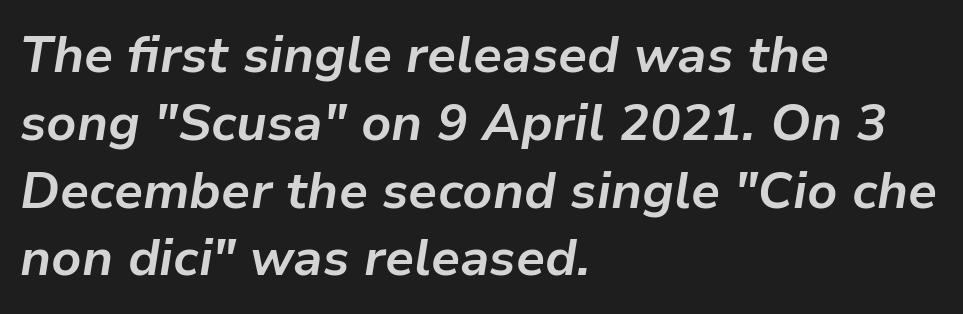
Q: Is the text bold? A: Yes.
Q: Is the text italic (slanted)? A: Yes, it leans right by about 9 degrees.
Q: Is the text underlined? A: No.
Q: How is the paragraph aligned? A: Left-aligned.
Q: Is the spacing between letters normal or unusually wide? A: Normal.
Q: Is the spacing between lines tight, normal or loose? A: Normal.
Q: Width (condensed, normal, or wide)? A: Normal.
Q: Stroke contrast? A: Low.
Q: x-height? A: Medium.
Q: Monospaced? A: No.
